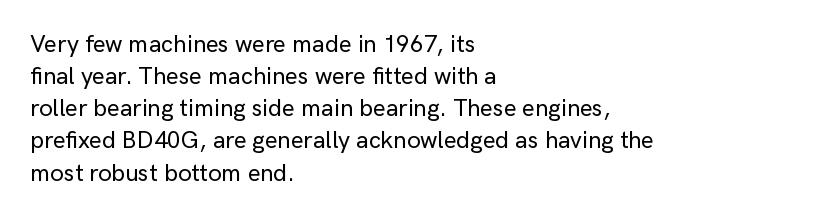
{"italic": "no", "underline": "no", "align": "left", "line_spacing": "normal", "line_spacing_ratio": 1.34, "letter_spacing": "normal", "letter_spacing_em": 0.0, "glyph_px": 24}
